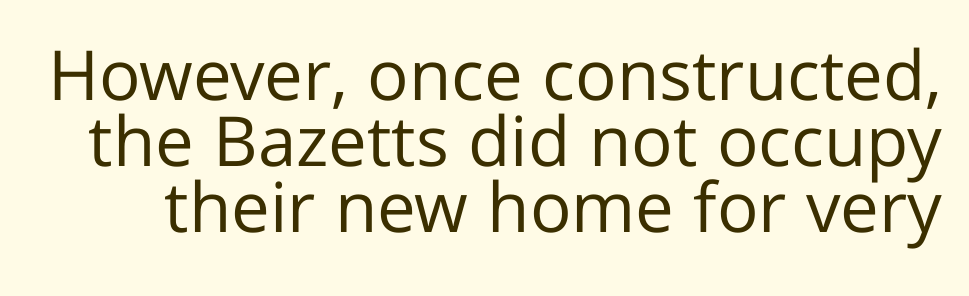
Q: Is the text bold? A: No.
Q: Is the text italic (slanted)? A: No, it is upright.
Q: Is the typeface a serif or a sans-serif typeface? A: Sans-serif.
Q: Is the text underlined? A: No.
Q: Is the spacing between letters normal or unusually wide? A: Normal.
Q: Is the spacing between lines tight, normal or loose? A: Tight.
Q: Width (condensed, normal, or wide)? A: Normal.
Q: Stroke contrast? A: Low.
Q: x-height? A: Medium.
Q: Monospaced? A: No.
